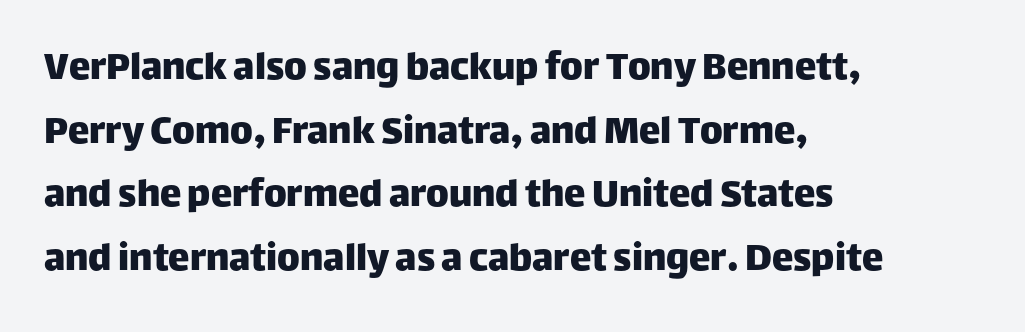
Q: Is the text italic (slanted)? A: No, it is upright.
Q: Is the typeface a serif or a sans-serif typeface? A: Sans-serif.
Q: Is the text underlined? A: No.
Q: How is the paragraph aligned? A: Left-aligned.
Q: Is the spacing between letters normal or unusually wide? A: Normal.
Q: Is the spacing between lines tight, normal or loose? A: Normal.
Q: Width (condensed, normal, or wide)? A: Normal.
Q: Stroke contrast? A: Low.
Q: x-height? A: Large.
Q: Monospaced? A: No.
